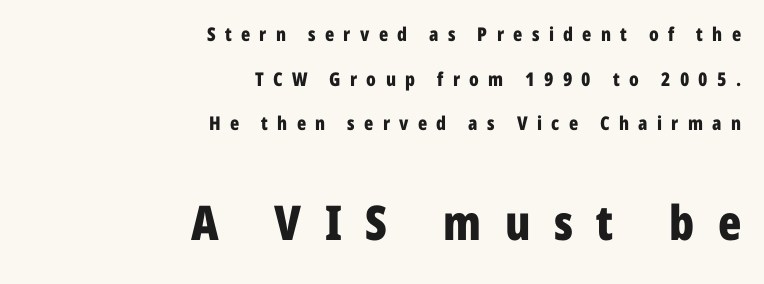
Horizontal bands of white between lines are thick stripes. Underlining? Definitely not there. The block sitting lower on the canvas is the one with enlarged characters. Observe the absence of serifs on each vertical stroke in this sample. Each line ends at the same right margin while the left side varies.
